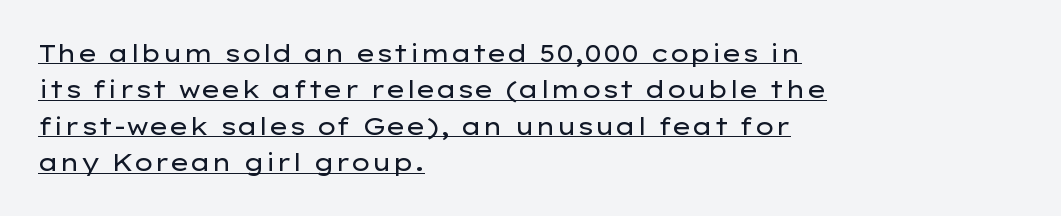
Is the stroke heavy? The answer is a plain regular-or-lighter. If you drew a line through each stem, it would be perfectly vertical. Vertical spacing — default. A classic flush-left, rag-right setting is used for this passage.
